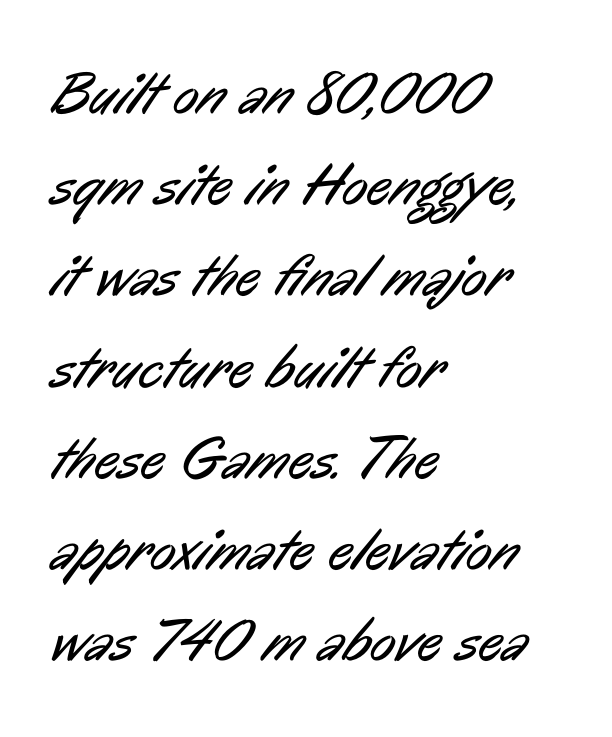
This sample has the flowing, uneven cadence of proportional lettering. Check the space under the baseline: it is left empty. The setting favours the left margin, as ordinary paragraphs usually do. In terms of leading, this rendering sits right in the middle. No heavy texture on the line: the type isn't bold. Compared with typical body copy, the letter spacing here is the same.
